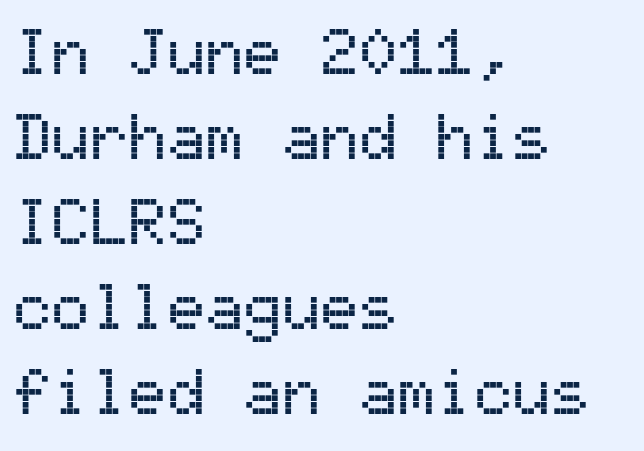
{"serif": "no", "italic": "no", "width": "normal", "stroke_contrast": "medium", "x_height": "medium", "monospaced": "yes", "underline": "no", "align": "left", "line_spacing": "normal", "line_spacing_ratio": 1.33, "letter_spacing": "normal", "letter_spacing_em": 0.0, "glyph_px": 64}
